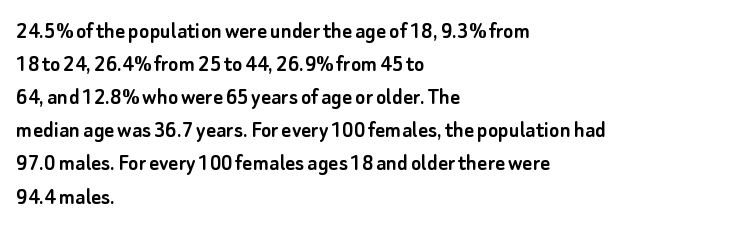
The image shows 24 px text type, upright; set left-aligned, normal line spacing (1.38x), normal letter spacing, not underlined.
